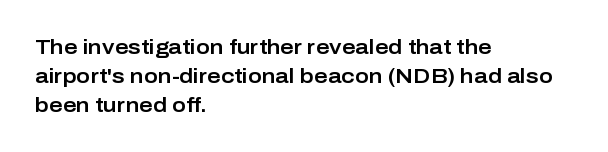
The compositor pushed each line to the left boundary. The strip under each line holds only bare page. When letters stand straight like this, we call the style roman or upright. Letter spacing: default. In terms of leading, this rendering sits right in the middle.
